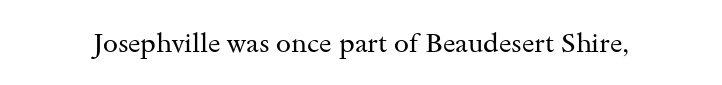
The image shows 27 px text type, upright; set normal letter spacing, not underlined.
